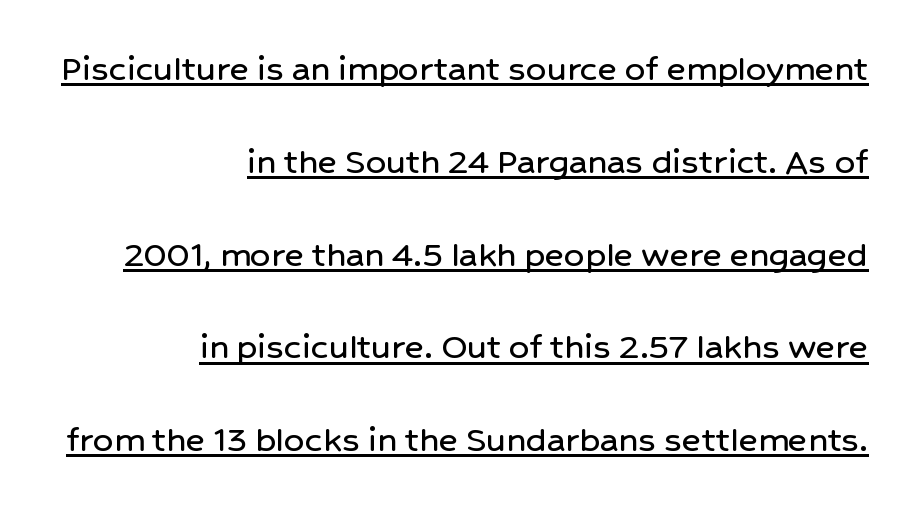
The rendered words wear a rule along their underside. Short note: letters normally spaced. These lines were composed using upright roman letters. Grotesque or geometric, the face here clearly has no serifs. These lines stack with their right ends in a neat column.
